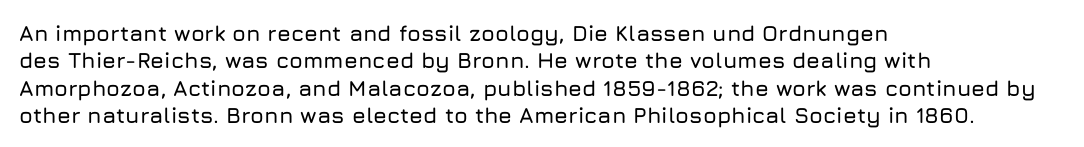
{"italic": "no", "underline": "no", "align": "left", "line_spacing_ratio": 1.24, "letter_spacing": "normal", "letter_spacing_em": 0.0, "glyph_px": 22}
